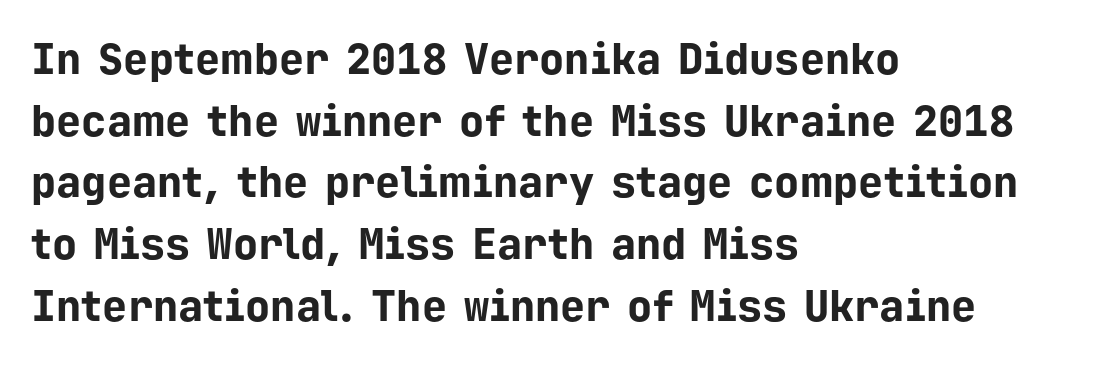
{"serif": "no", "italic": "no", "bold": "yes", "weight": "bold", "width": "normal", "stroke_contrast": "low", "x_height": "medium", "monospaced": "yes", "underline": "no", "align": "left", "line_spacing": "normal", "line_spacing_ratio": 1.47, "letter_spacing": "normal", "letter_spacing_em": 0.0, "glyph_px": 42}
